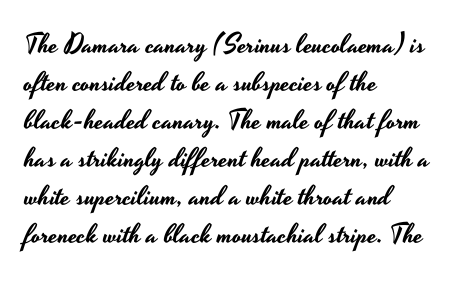
Q: Is the text italic (slanted)? A: Yes.
Q: Is the text underlined? A: No.
Q: How is the paragraph aligned? A: Left-aligned.
Q: Is the spacing between letters normal or unusually wide? A: Normal.
Q: Is the spacing between lines tight, normal or loose? A: Normal.
